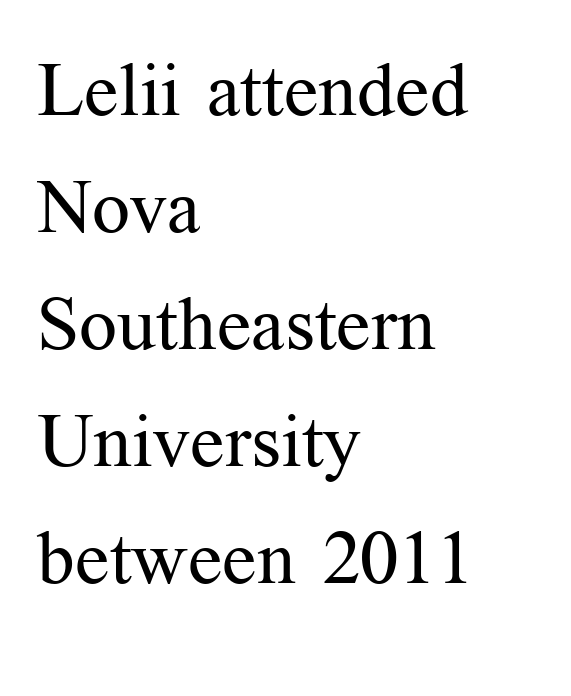
Q: Is the text bold? A: No.
Q: Is the text italic (slanted)? A: No, it is upright.
Q: Is the typeface a serif or a sans-serif typeface? A: Serif.
Q: Is the text underlined? A: No.
Q: How is the paragraph aligned? A: Left-aligned.
Q: Is the spacing between letters normal or unusually wide? A: Normal.
Q: Is the spacing between lines tight, normal or loose? A: Normal.
Q: Width (condensed, normal, or wide)? A: Normal.
Q: Stroke contrast? A: Medium.
Q: x-height? A: Medium.
Q: Monospaced? A: No.
